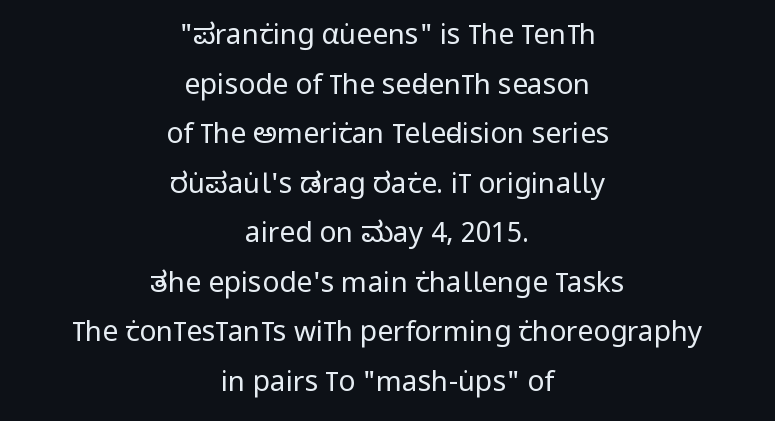
{"serif": "no", "italic": "no", "bold": "no", "weight": "regular", "width": "condensed", "stroke_contrast": "low", "x_height": "large", "monospaced": "no", "underline": "no", "align": "center", "line_spacing_ratio": 1.77, "letter_spacing": "normal", "letter_spacing_em": 0.0, "glyph_px": 28}
